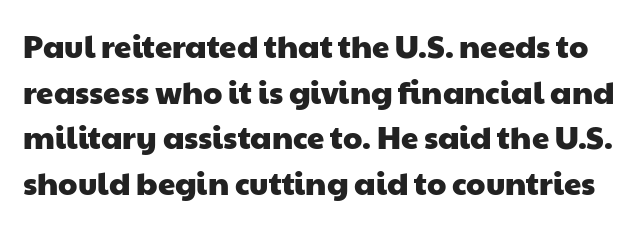
{"serif": "no", "width": "wide", "stroke_contrast": "low", "x_height": "medium", "monospaced": "no", "underline": "no", "line_spacing": "normal", "line_spacing_ratio": 1.47, "letter_spacing": "normal", "letter_spacing_em": 0.0, "glyph_px": 31}
